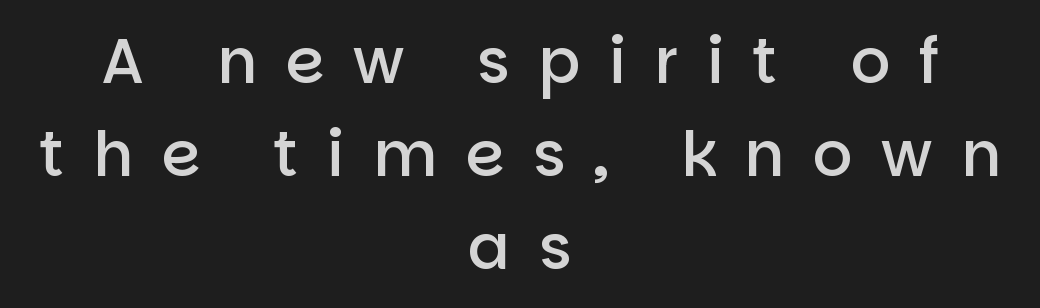
{"serif": "no", "italic": "no", "bold": "semi", "weight": "semibold", "width": "normal", "stroke_contrast": "low", "x_height": "large", "monospaced": "no", "underline": "no", "align": "center", "line_spacing": "normal", "line_spacing_ratio": 1.5, "letter_spacing": "wide", "letter_spacing_em": 0.46, "glyph_px": 62}
